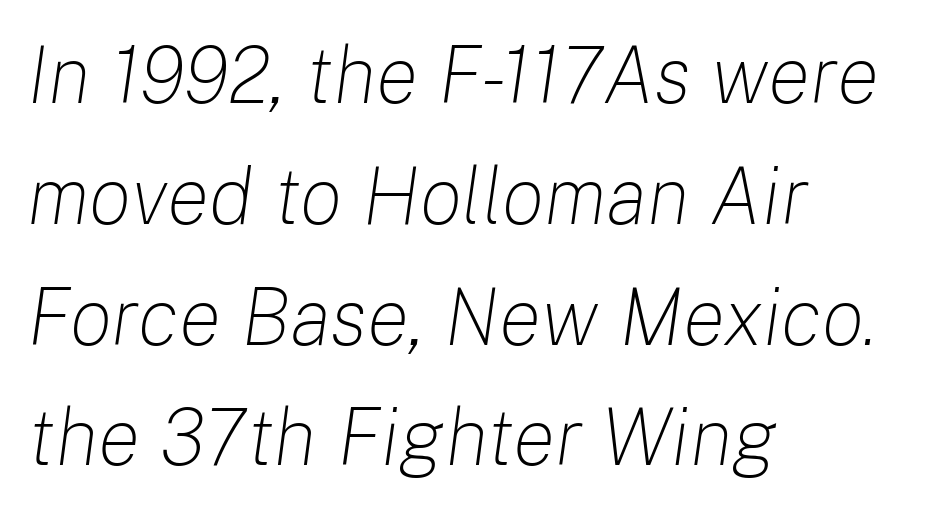
The lines in this sample share a left origin and differ only in where they stop. This sample has the flowing, uneven cadence of proportional lettering. Anything drawn beneath the words? Only blank space. The axis of the letterforms is tilted away from vertical. Baseline-to-baseline distance is the conventional proportion of letter height.
